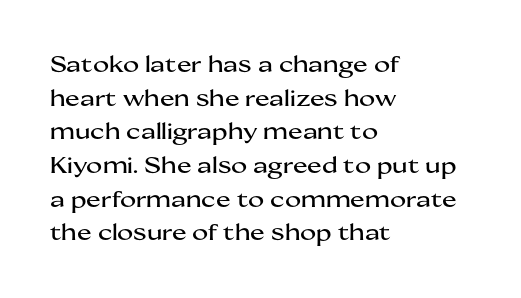
Q: Is the text italic (slanted)? A: No, it is upright.
Q: Is the text underlined? A: No.
Q: How is the paragraph aligned? A: Left-aligned.
Q: Is the spacing between letters normal or unusually wide? A: Normal.
Q: Is the spacing between lines tight, normal or loose? A: Normal.
